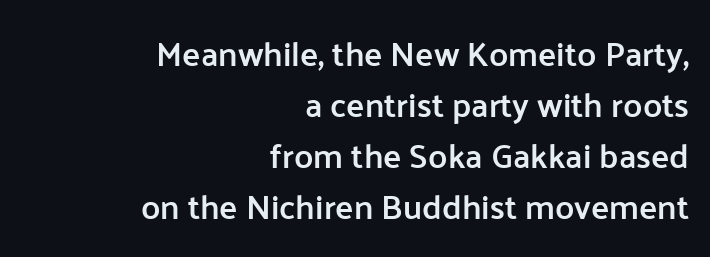
{"serif": "no", "italic": "no", "bold": "semi", "weight": "semibold", "width": "normal", "stroke_contrast": "low", "x_height": "medium", "monospaced": "no", "underline": "no", "align": "right", "line_spacing": "normal", "line_spacing_ratio": 1.5, "letter_spacing": "normal", "letter_spacing_em": 0.0, "glyph_px": 34}
